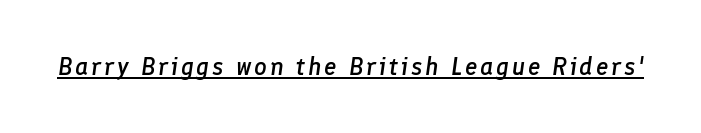
Q: Is the text bold? A: Semi-bold.
Q: Is the text italic (slanted)? A: Yes, it leans right by about 8 degrees.
Q: Is the text underlined? A: Yes.
